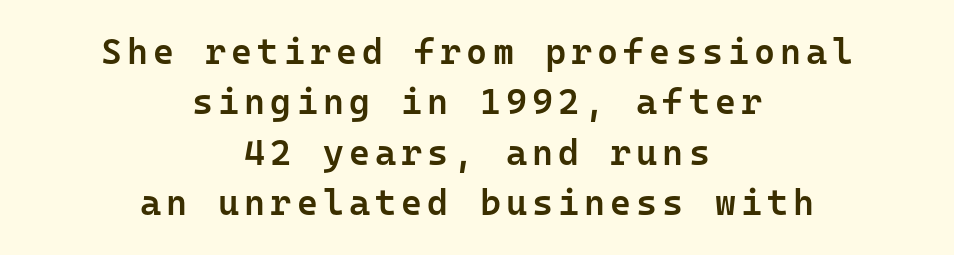
This rendering uses center alignment, leaving both contours irregular but symmetric. Fixed-width glyphs throughout — classic coding-font behaviour. Observe the absence of serifs on each vertical stroke in this sample. Unlike italic type, these characters show no tilt at all. Nobody drew a line under any word here.
